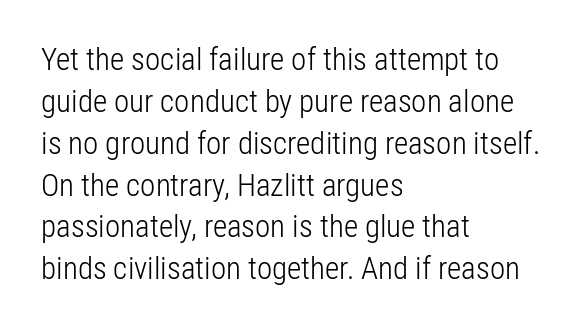
{"serif": "no", "italic": "no", "bold": "no", "weight": "light", "width": "condensed", "stroke_contrast": "low", "x_height": "medium", "monospaced": "no", "underline": "no", "align": "left", "line_spacing": "normal", "line_spacing_ratio": 1.35, "letter_spacing": "normal", "letter_spacing_em": 0.0, "glyph_px": 31}
